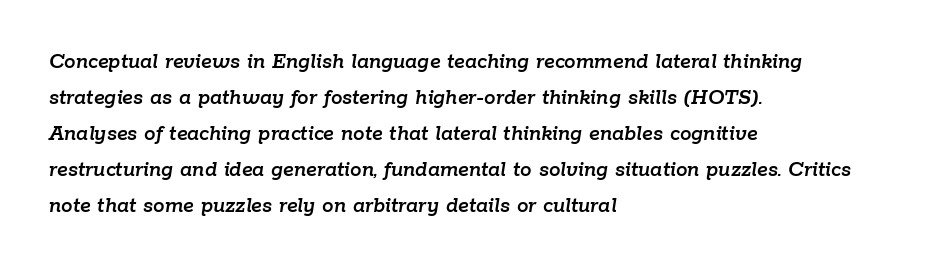
Q: Is the text italic (slanted)? A: Yes, it leans right by about 9 degrees.
Q: Is the text underlined? A: No.
Q: How is the paragraph aligned? A: Left-aligned.
Q: Is the spacing between letters normal or unusually wide? A: Normal.
Q: Is the spacing between lines tight, normal or loose? A: Normal.
